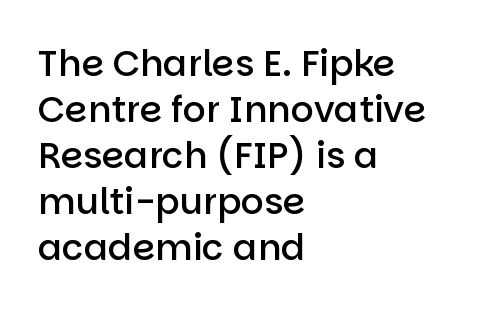
The image shows 36 px semibold sans-serif type, upright; set left-aligned, normal line spacing (1.28x), normal letter spacing, not underlined; low stroke contrast and a large x-height.
